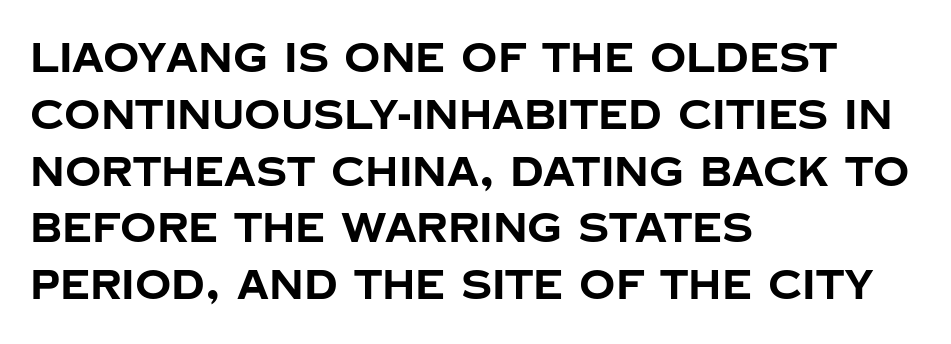
Compared with typical paragraphs, the rows here are spaced about the same. Is this a fixed-width face? No — the glyphs have proportional, varying widths. The font is running at its bold setting. Rule under the text: the space is simply empty. Tracking value appears to be zero — textbook default spacing. Casual observation: everything's shoved over to the left.
